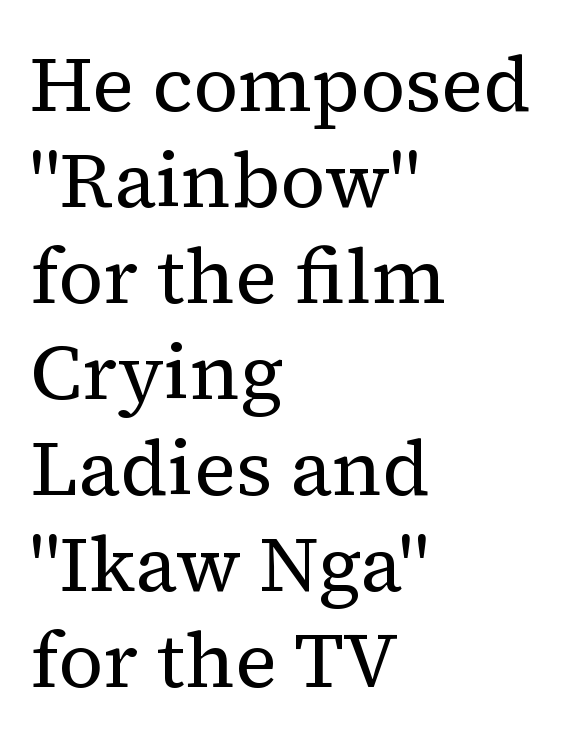
Q: Is the text bold? A: No.
Q: Is the text italic (slanted)? A: No, it is upright.
Q: Is the typeface a serif or a sans-serif typeface? A: Serif.
Q: Is the text underlined? A: No.
Q: How is the paragraph aligned? A: Left-aligned.
Q: Is the spacing between letters normal or unusually wide? A: Normal.
Q: Width (condensed, normal, or wide)? A: Normal.
Q: Stroke contrast? A: Medium.
Q: x-height? A: Medium.
Q: Monospaced? A: No.
